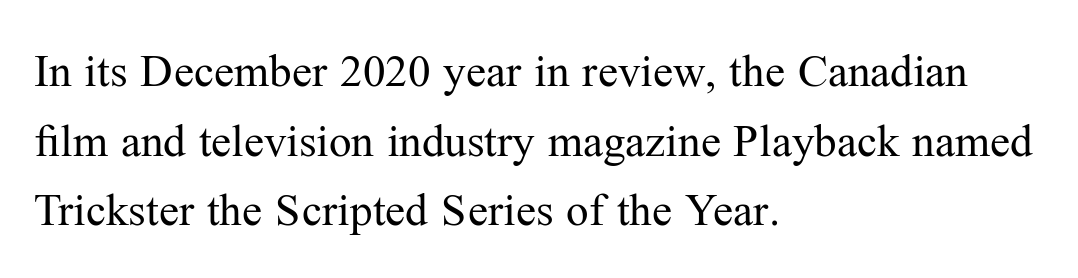
The image shows 45 px regular-weight serif type, upright; set left-aligned, normal line spacing (1.55x), normal letter spacing, not underlined; medium stroke contrast and a medium x-height.
